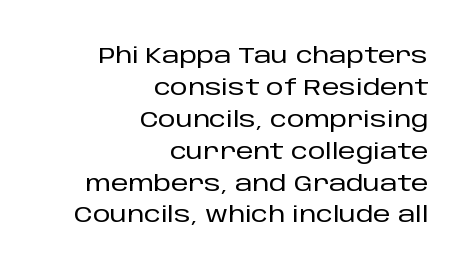
{"italic": "no", "underline": "no", "align": "right", "line_spacing": "normal", "line_spacing_ratio": 1.45, "letter_spacing": "normal", "letter_spacing_em": 0.0, "glyph_px": 22}
